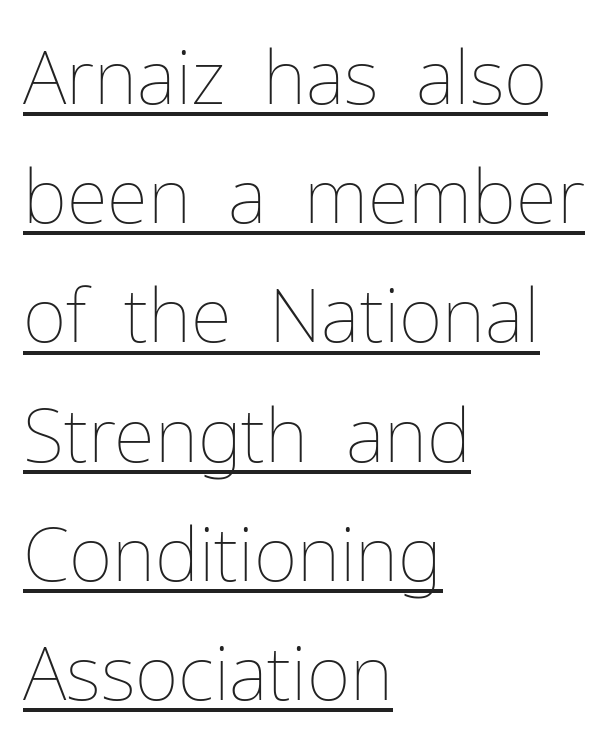
The image shows 75 px thin type, upright; set left-aligned, normal line spacing (1.59x), normal letter spacing, underlined; low stroke contrast and a medium x-height.
